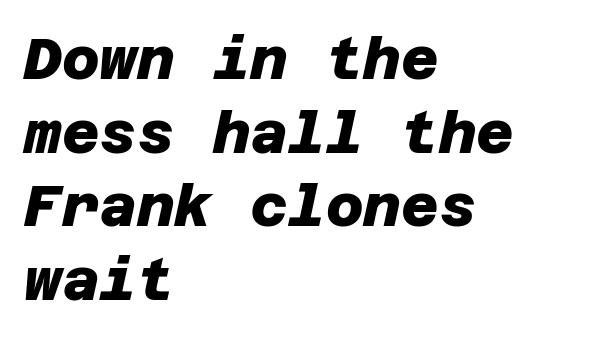
{"serif": "no", "bold": "yes", "weight": "heavy", "width": "normal", "stroke_contrast": "low", "x_height": "large", "underline": "no", "align": "left", "line_spacing": "normal", "line_spacing_ratio": 1.27, "letter_spacing": "normal", "letter_spacing_em": 0.0, "glyph_px": 58}
